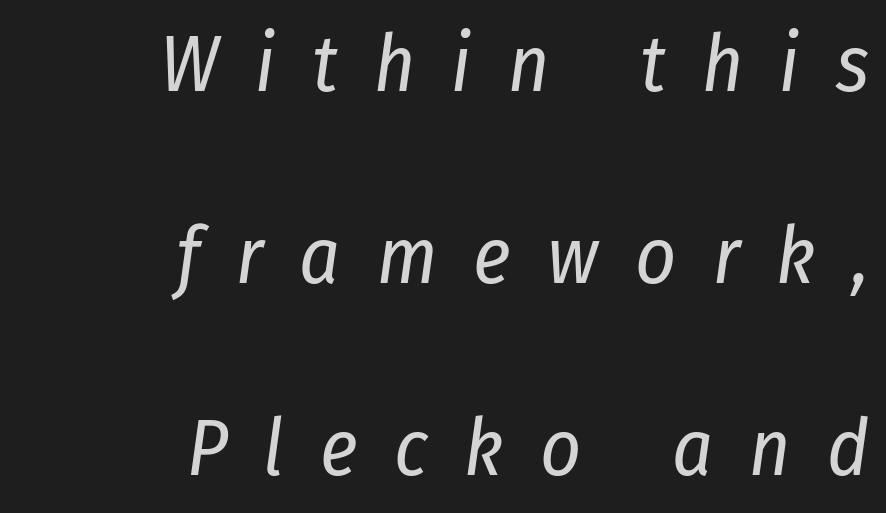
The image shows 79 px regular-weight, condensed type, italic (leaning right); set right-aligned, loose line spacing (2.43x), unusually wide letter spacing (+0.46 em), not underlined; low stroke contrast and a medium x-height.
